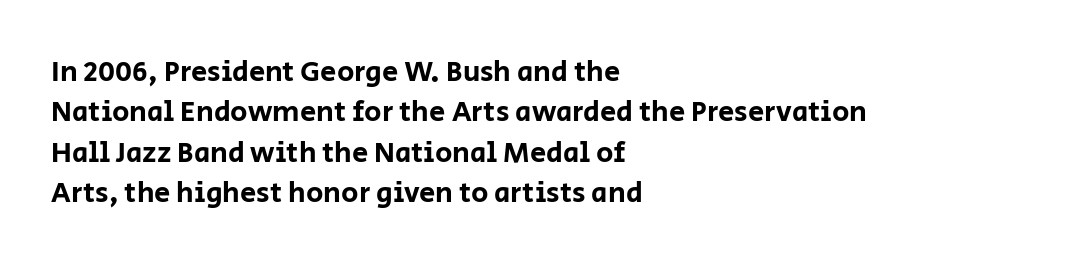
You can tell it's not italic because the verticals are truly vertical. Typographically, this falls in the sans-serif category. Left-aligned paragraph, ragged on the right. Has an underline been added? It has not. The letters advance in unequal steps, a hallmark of proportional type.
